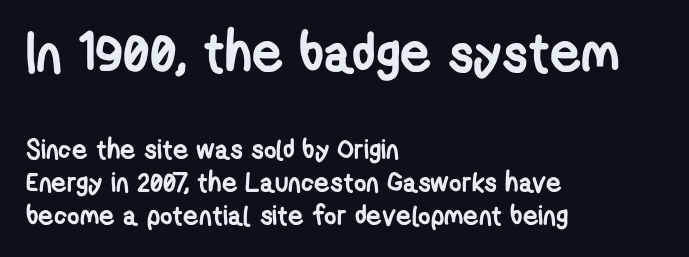
The image shows 54 px semibold, condensed sans-serif type; set left-aligned, line spacing 1.23x, normal letter spacing, not underlined; the first (top) block is 2.0x larger; low stroke contrast and a medium x-height.
